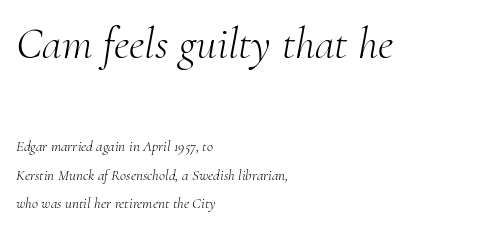
{"serif": "yes", "italic": "yes", "lean": "right", "slant_degrees": 10, "bold": "no", "weight": "light", "width": "normal", "stroke_contrast": "medium", "x_height": "small", "monospaced": "no", "underline": "no", "align": "left", "line_spacing": "loose", "line_spacing_ratio": 1.9, "letter_spacing": "normal", "letter_spacing_em": 0.0, "larger_block": "first", "size_ratio": 3.0, "glyph_px": 45}
